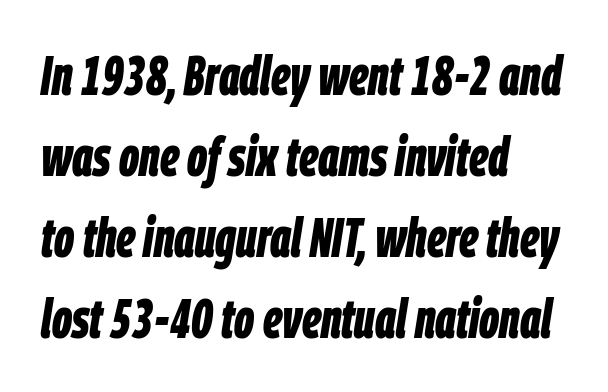
{"italic": "yes", "lean": "right", "slant_degrees": 9, "bold": "yes", "weight": "bold", "width": "condensed", "stroke_contrast": "low", "x_height": "large", "monospaced": "no", "underline": "no", "align": "left", "line_spacing": "normal", "line_spacing_ratio": 1.47, "letter_spacing": "normal", "letter_spacing_em": 0.0, "glyph_px": 55}
